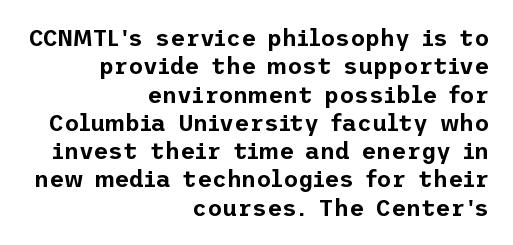
The image shows 23 px text type, upright; set right-aligned, line spacing 1.23x, normal letter spacing, not underlined.
